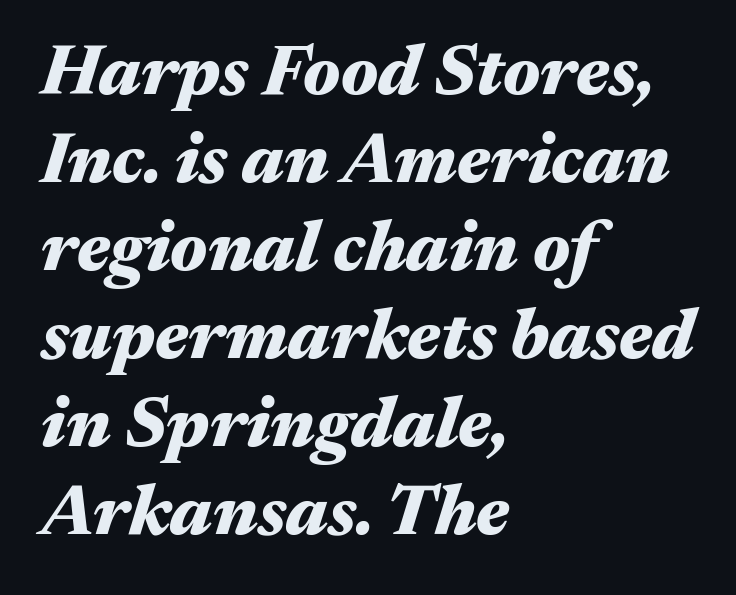
Every character sits at an angle, as italics do. Students, note that the glyphs here touch the page at normal intervals. Students, this is bold: see how much ink each stroke carries. Varying glyph widths throughout — classic text-font behaviour. These lines stack with their left ends in a neat column.
